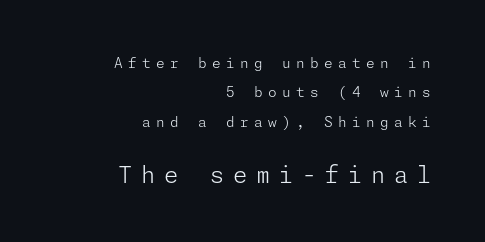
Q: Is the text bold? A: No.
Q: Is the text italic (slanted)? A: No, it is upright.
Q: Is the text underlined? A: No.
Q: How is the paragraph aligned? A: Right-aligned.
Q: Is the spacing between letters normal or unusually wide? A: Unusually wide.
Q: Is the spacing between lines tight, normal or loose? A: Loose.
Q: Which block of text is set in a larger size, the first (top) or the second (bottom)? A: The second (bottom) one.
